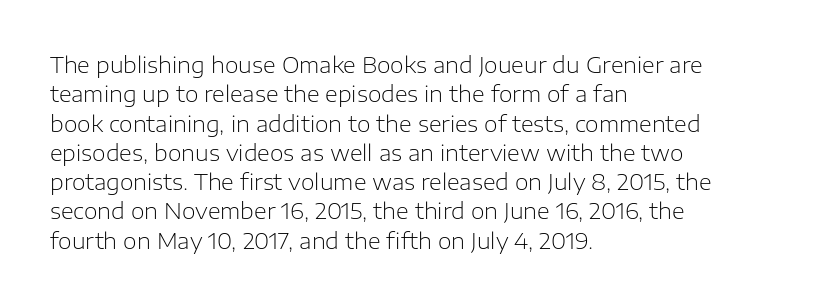
Q: Is the text bold? A: No.
Q: Is the text italic (slanted)? A: No, it is upright.
Q: Is the text underlined? A: No.
Q: How is the paragraph aligned? A: Left-aligned.
Q: Is the spacing between letters normal or unusually wide? A: Normal.
Q: Is the spacing between lines tight, normal or loose? A: Normal.
